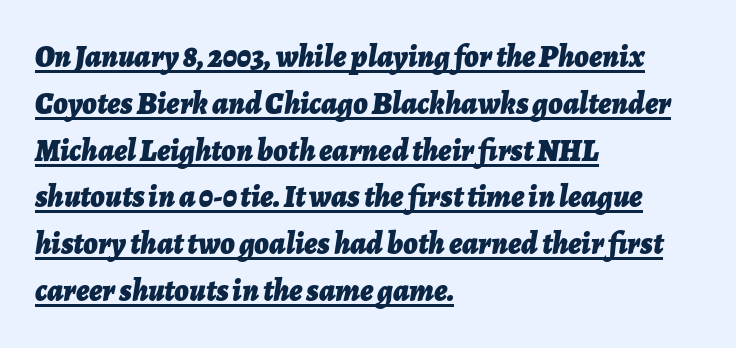
The rendered words wear a rule along their underside. These lines keep a tight, regular rhythm from letter to letter. Think of a printed novel: that variable character pitch is what you see here. The block of text has a typical density, with ordinary space between rows. The rendering uses a bold face; every stroke is thick and dark. A student would call this left alignment; a typographer would say flush left, rag right.
